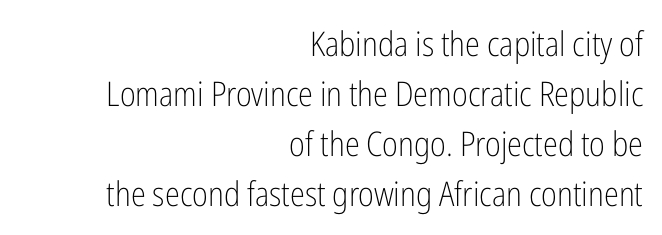
The image shows 34 px light, condensed sans-serif type, upright; set right-aligned, normal line spacing (1.47x), normal letter spacing, not underlined; low stroke contrast and a medium x-height.
